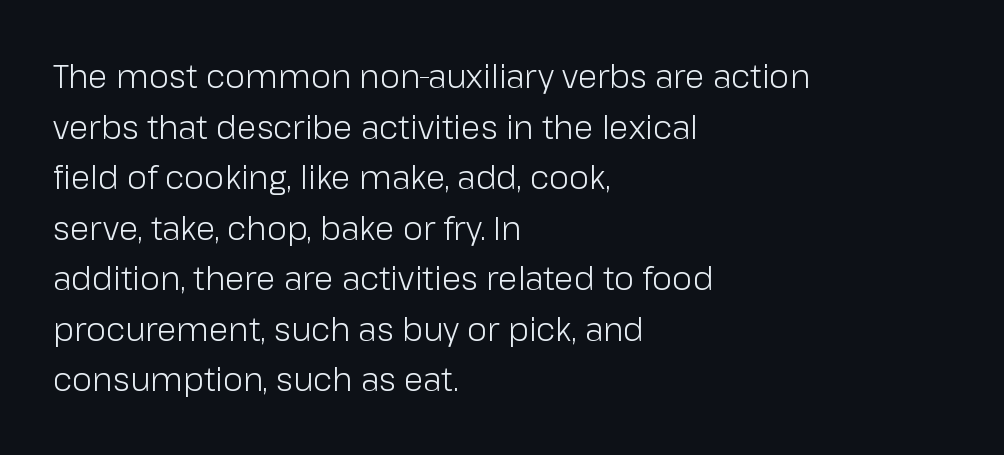
The image shows 32 px light sans-serif type, upright; set left-aligned, normal line spacing (1.58x), normal letter spacing, not underlined; low stroke contrast and a medium x-height.
